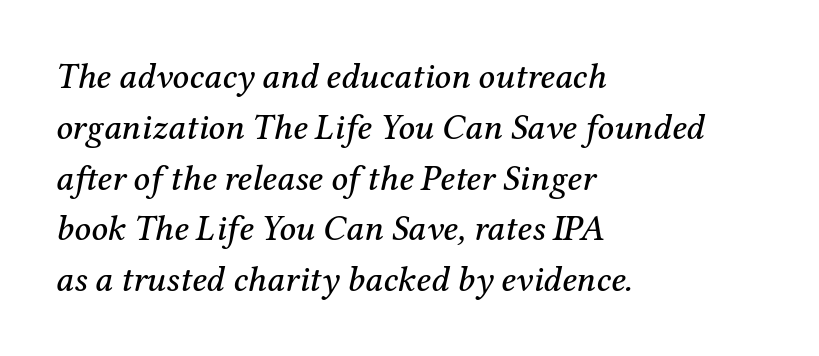
How are the letters spaced? Ordinarily, with no added tracking. This sample is left-justified, so line endings fall wherever the words run out. One glance says typical: line gaps are just what's usual. This rendering features lettering with no underline. The face used here is seriffed, in the tradition of book romans.
